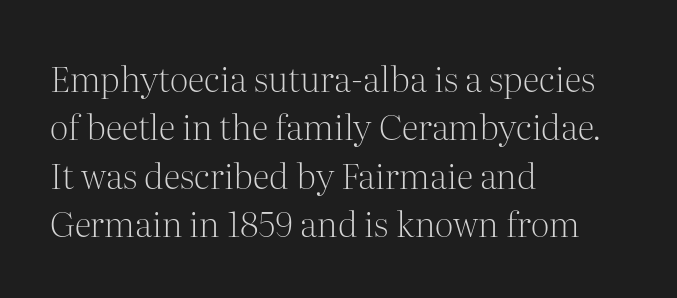
No chunkiness to these letters — they're not bold. Yep, those are serifs on the letters. Regarding leading, the lines here are spaced in the standard way. If you drew a ruler down the left edge, every line would touch it. Character widths vary here, with narrow letters taking less room than wide ones. Is there any slant? The stems are plumb.
